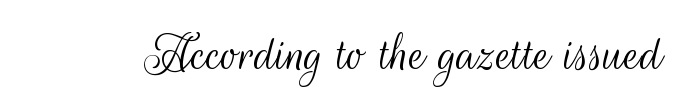
The image shows 57 px light, condensed sans-serif type; set normal letter spacing, not underlined; medium stroke contrast and a small x-height.
